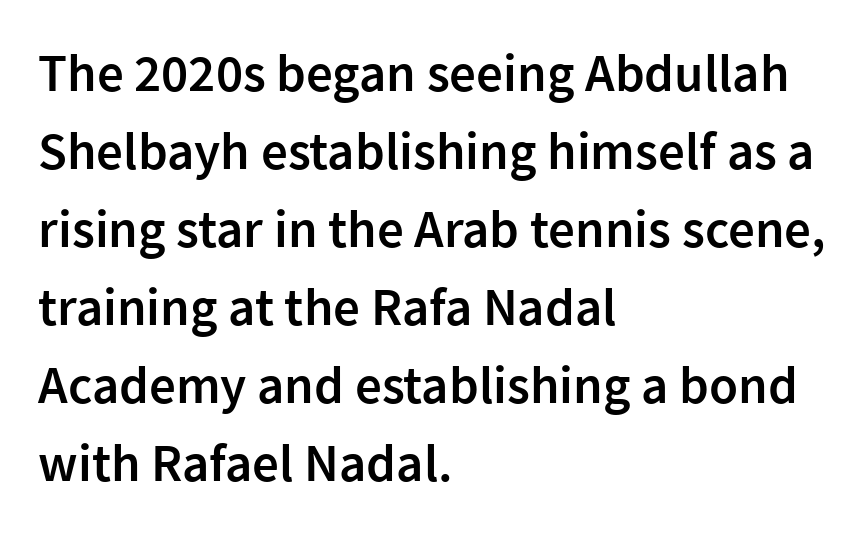
The image shows 53 px semibold sans-serif type, upright; set left-aligned, normal line spacing (1.47x), normal letter spacing, not underlined; low stroke contrast and a medium x-height.
